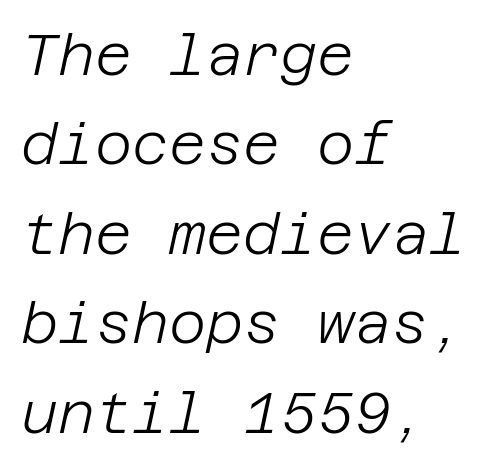
{"italic": "yes", "lean": "right", "slant_degrees": 12, "bold": "no", "weight": "light", "width": "normal", "stroke_contrast": "low", "x_height": "large", "underline": "no", "align": "left", "line_spacing": "normal", "line_spacing_ratio": 1.57, "letter_spacing": "normal", "letter_spacing_em": 0.0, "glyph_px": 57}
